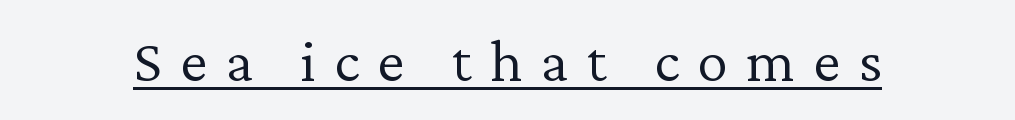
Q: Is the text bold? A: No.
Q: Is the text italic (slanted)? A: No, it is upright.
Q: Is the typeface a serif or a sans-serif typeface? A: Serif.
Q: Is the text underlined? A: Yes.
Q: Is the spacing between letters normal or unusually wide? A: Unusually wide.
Q: Width (condensed, normal, or wide)? A: Normal.
Q: Stroke contrast? A: Low.
Q: x-height? A: Medium.
Q: Monospaced? A: No.
